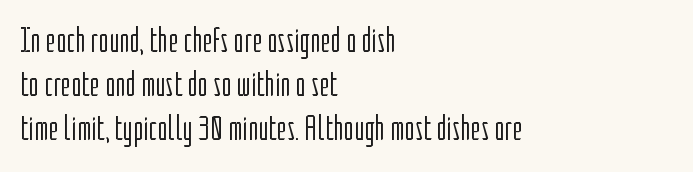
{"serif": "no", "italic": "no", "bold": "no", "weight": "light", "width": "condensed", "stroke_contrast": "low", "x_height": "medium", "monospaced": "no", "underline": "no", "align": "left", "line_spacing": "normal", "line_spacing_ratio": 1.26, "letter_spacing": "normal", "letter_spacing_em": 0.0, "glyph_px": 35}
